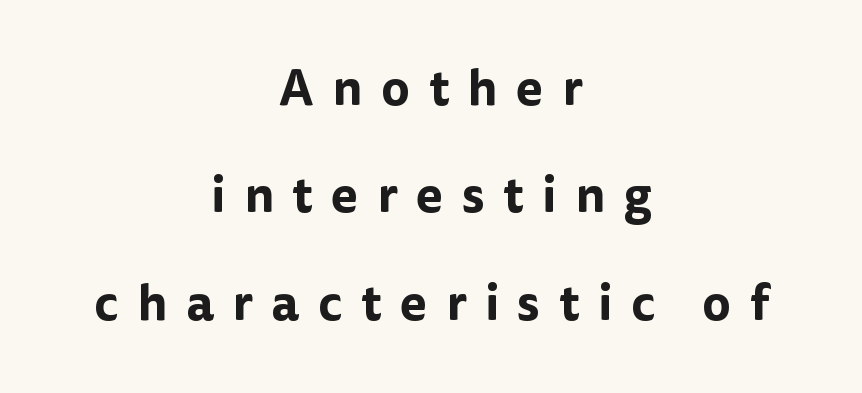
The image shows 50 px sans-serif type, upright; set centered, loose line spacing (2.15x), unusually wide letter spacing (+0.37 em), not underlined; low stroke contrast and a medium x-height.
